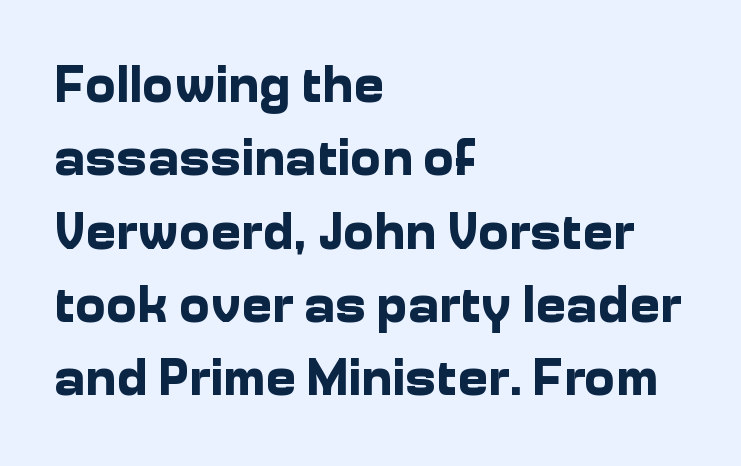
Q: Is the text bold? A: Yes.
Q: Is the text italic (slanted)? A: No, it is upright.
Q: Is the typeface a serif or a sans-serif typeface? A: Sans-serif.
Q: Is the text underlined? A: No.
Q: How is the paragraph aligned? A: Left-aligned.
Q: Is the spacing between letters normal or unusually wide? A: Normal.
Q: Is the spacing between lines tight, normal or loose? A: Normal.
Q: Width (condensed, normal, or wide)? A: Normal.
Q: Stroke contrast? A: Low.
Q: x-height? A: Medium.
Q: Monospaced? A: No.
